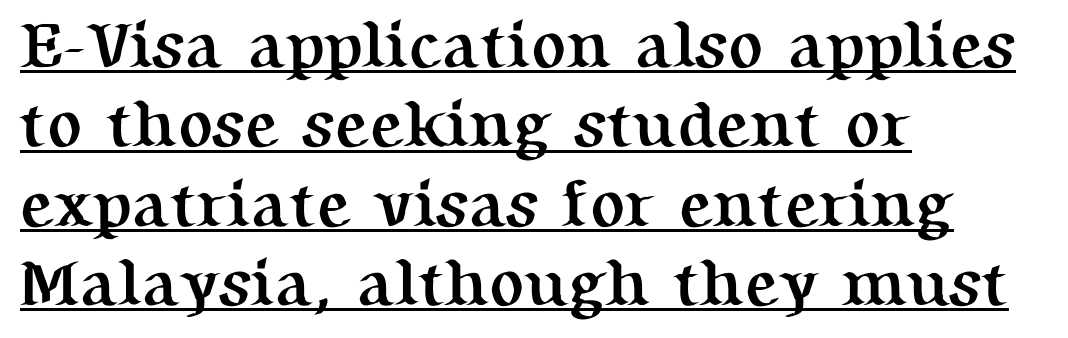
{"serif": "yes", "italic": "no", "bold": "yes", "weight": "semibold", "width": "normal", "stroke_contrast": "medium", "x_height": "medium", "monospaced": "no", "underline": "yes", "align": "left", "line_spacing_ratio": 1.22, "letter_spacing": "normal", "letter_spacing_em": 0.0, "glyph_px": 65}
